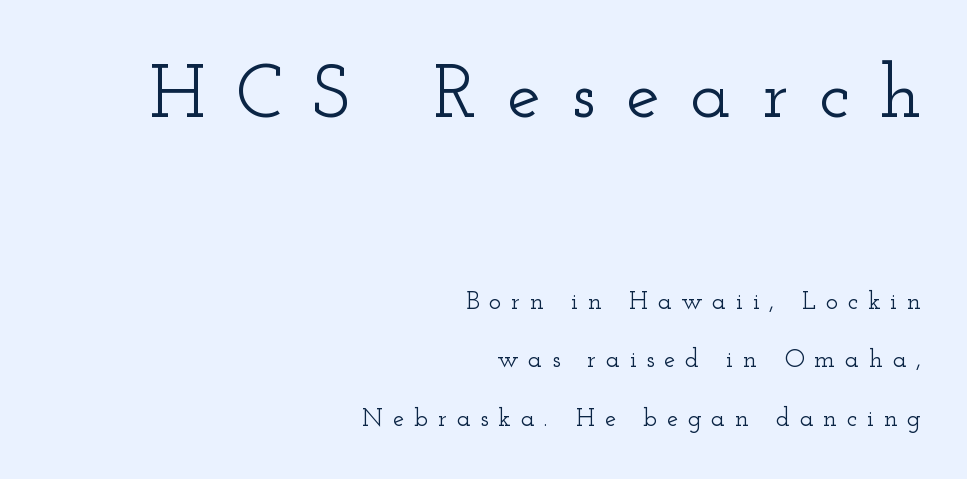
{"serif": "yes", "italic": "no", "width": "wide", "stroke_contrast": "low", "x_height": "small", "monospaced": "no", "underline": "no", "align": "right", "line_spacing": "loose", "line_spacing_ratio": 2.34, "letter_spacing": "wide", "letter_spacing_em": 0.4, "larger_block": "first", "size_ratio": 3.04, "glyph_px": 76}
